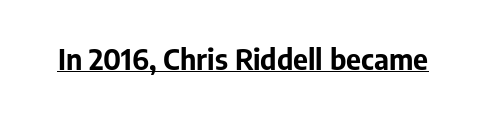
{"serif": "no", "italic": "no", "bold": "yes", "weight": "bold", "width": "normal", "stroke_contrast": "low", "x_height": "medium", "monospaced": "no", "underline": "yes", "letter_spacing": "normal", "letter_spacing_em": 0.0, "glyph_px": 29}
